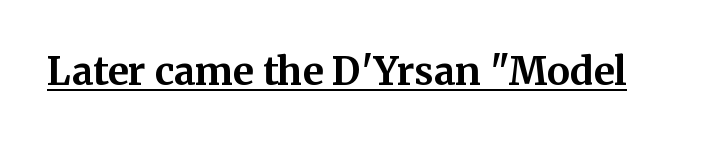
Pretty heavy lettering here — definitely bold. Is there any slant? The stems are plumb. Tracking value appears to be zero — textbook default spacing. This is underlined copy, the kind a proofreader might mark for attention.
